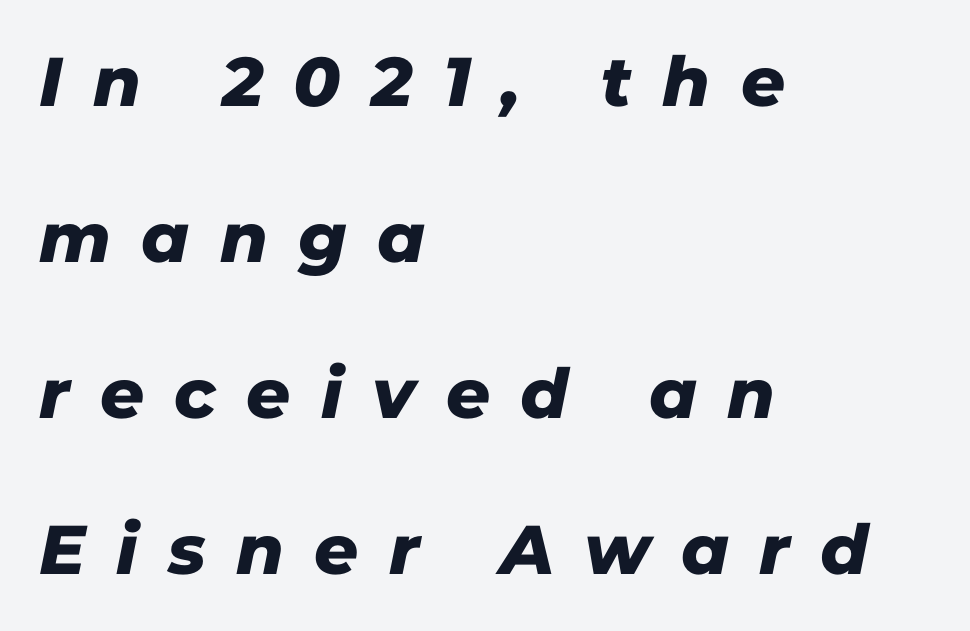
The image shows 69 px sans-serif type; set left-aligned, loose line spacing (2.26x), unusually wide letter spacing (+0.44 em), not underlined; low stroke contrast and a medium x-height.
